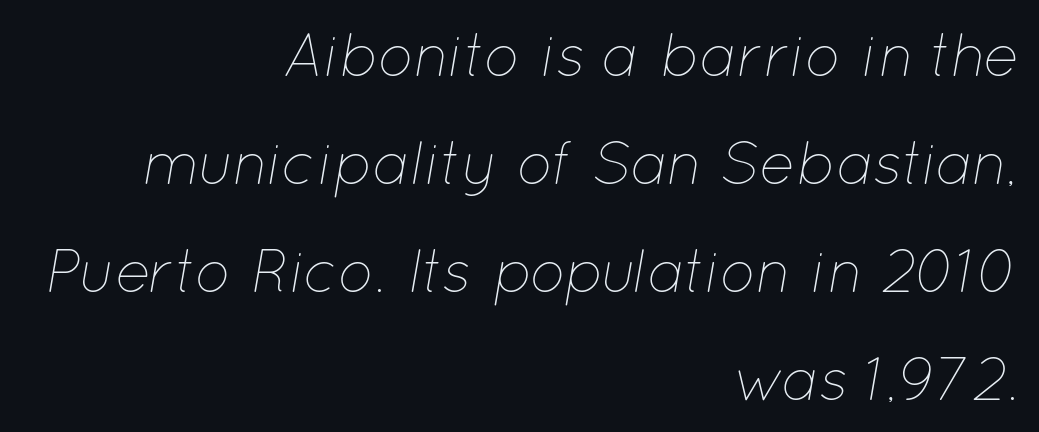
The passage shown is typed in a proportional face where columns would drift. All the whitespace from short lines collects on the left. Caption: face not bold, strokes unweighted. The specimen omits any rule beneath the text block's lines. Designer's note — italics engaged. Words appear dense and cohesive because spacing is normal.
